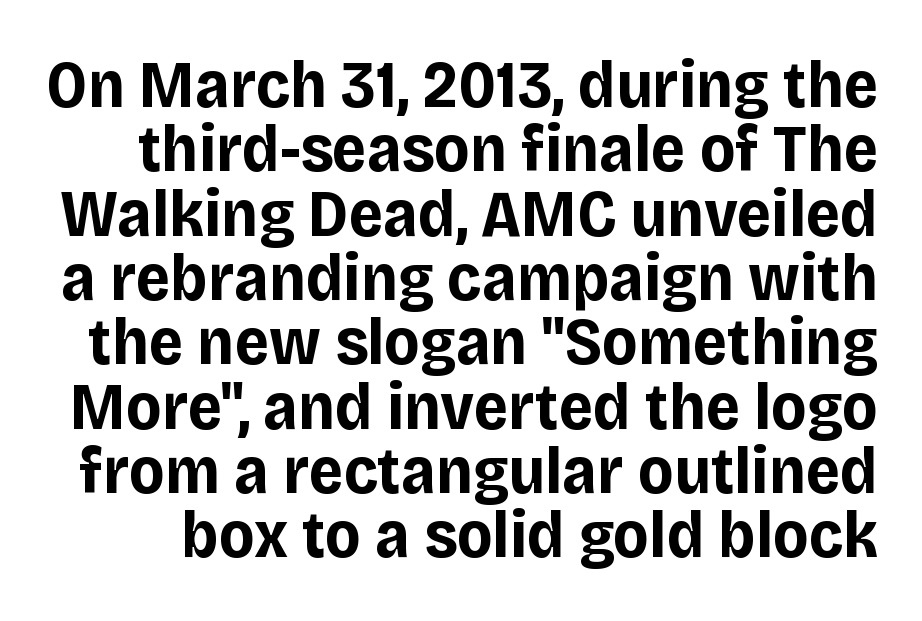
Strokes here are thick enough to call this a true bold. Does the type have serifs? No, each stem ends abruptly. This is the regular roman posture of the typeface. Descenders are the only things crossing below the line.
